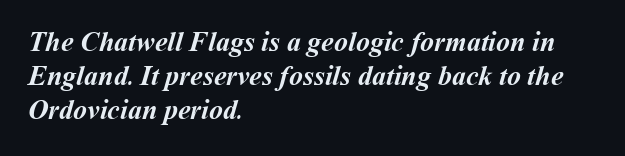
Q: Is the text bold? A: Yes.
Q: Is the text underlined? A: No.
Q: How is the paragraph aligned? A: Left-aligned.
Q: Is the spacing between letters normal or unusually wide? A: Normal.
Q: Width (condensed, normal, or wide)? A: Normal.
Q: Stroke contrast? A: Medium.
Q: x-height? A: Medium.
Q: Monospaced? A: No.
